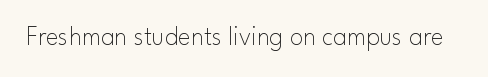
The image shows 27 px text type, upright; set normal letter spacing, not underlined.
